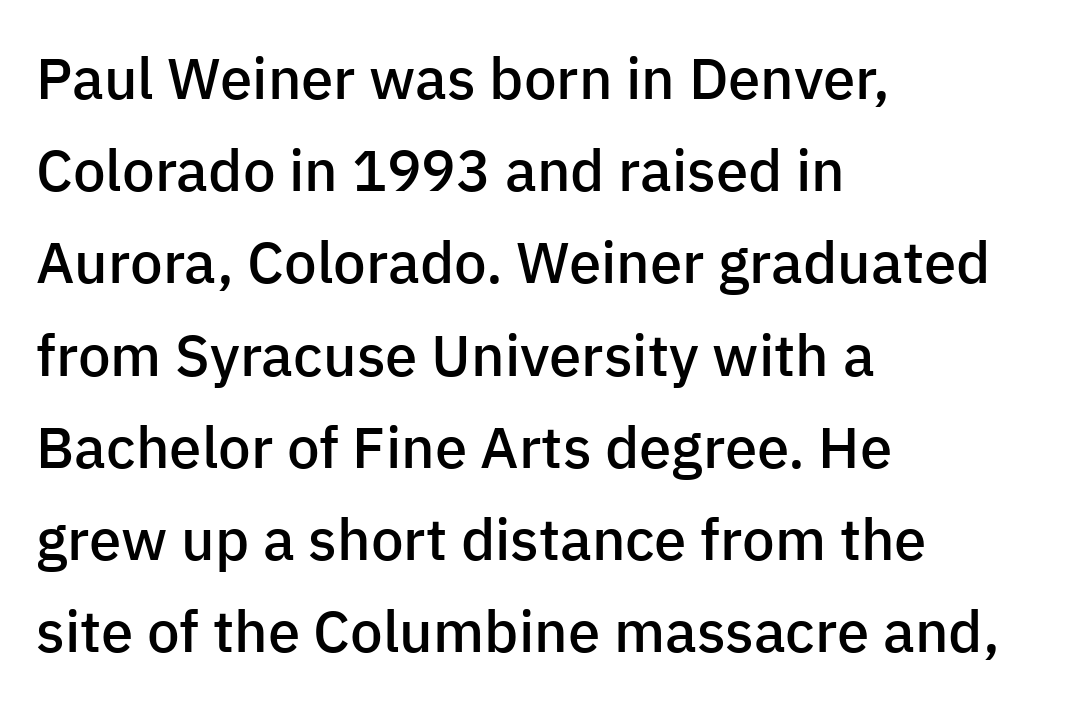
{"serif": "no", "italic": "no", "bold": "semi", "weight": "semibold", "width": "normal", "stroke_contrast": "low", "x_height": "medium", "monospaced": "no", "underline": "no", "align": "left", "line_spacing": "normal", "line_spacing_ratio": 1.59, "letter_spacing": "normal", "letter_spacing_em": 0.0, "glyph_px": 58}
